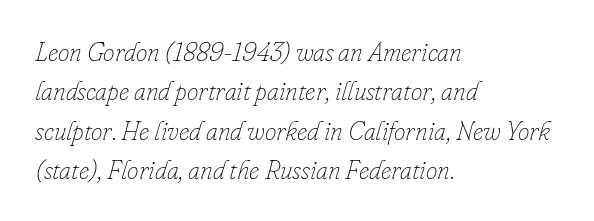
{"italic": "yes", "lean": "right", "slant_degrees": 16, "bold": "no", "underline": "no", "align": "left", "line_spacing": "normal", "line_spacing_ratio": 1.51, "letter_spacing": "normal", "letter_spacing_em": 0.0, "glyph_px": 26}
